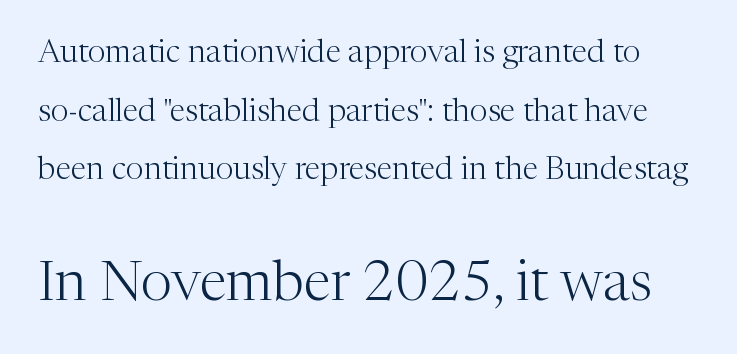
{"serif": "yes", "italic": "no", "bold": "no", "weight": "light", "width": "normal", "stroke_contrast": "medium", "x_height": "medium", "monospaced": "no", "underline": "no", "line_spacing_ratio": 1.83, "letter_spacing": "normal", "letter_spacing_em": 0.0, "larger_block": "second", "size_ratio": 1.75, "glyph_px": 56}
